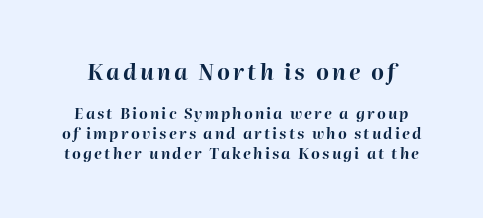
The image shows 22 px bold type, italic (leaning right); set normal line spacing (1.33x), not underlined; the first (top) block is 1.47x larger.
